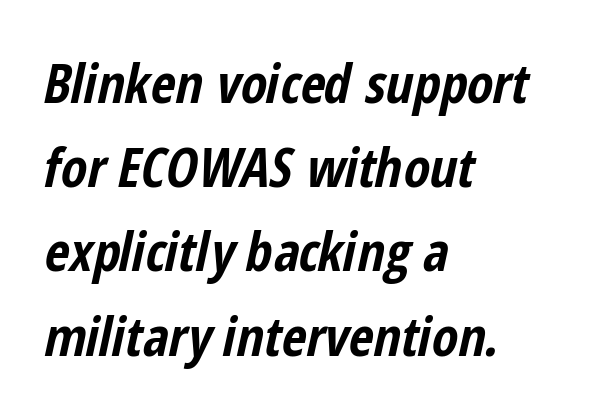
The image shows 54 px bold, condensed type, italic (leaning right); set left-aligned, normal line spacing (1.56x), normal letter spacing, not underlined; low stroke contrast and a medium x-height.
